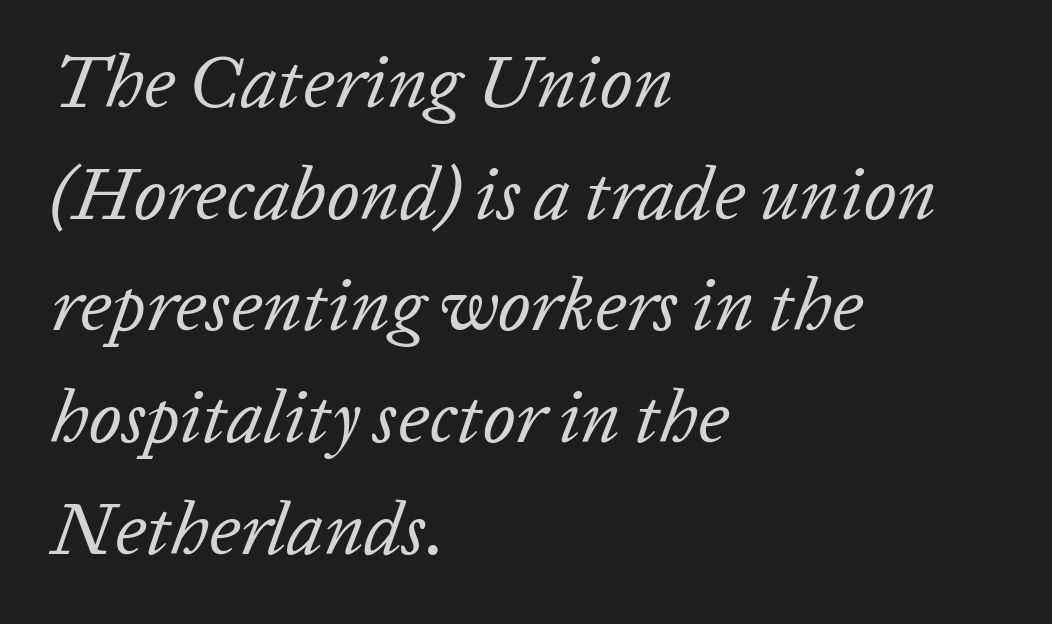
The image shows 74 px regular-weight type, italic (leaning right); set left-aligned, normal line spacing (1.51x), normal letter spacing, not underlined; low stroke contrast and a medium x-height.
